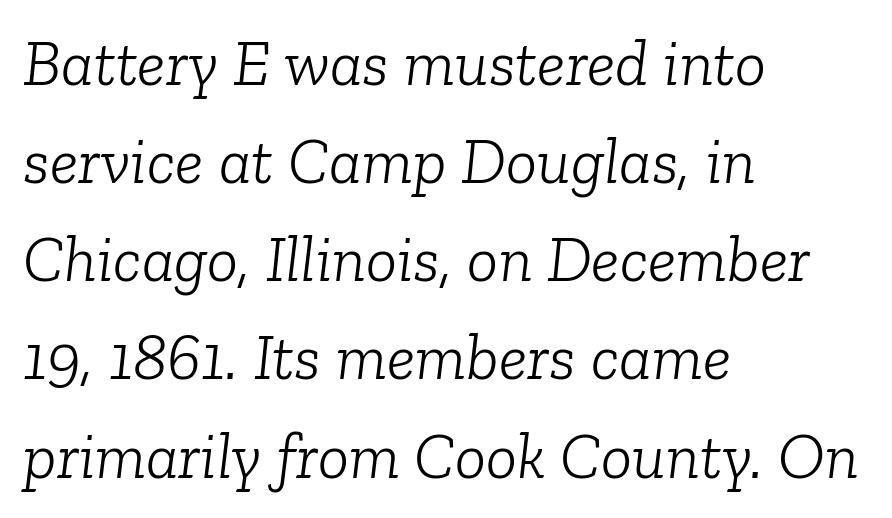
The image shows 65 px light serif type, italic (leaning right); set left-aligned, normal line spacing (1.51x), normal letter spacing, not underlined; low stroke contrast and a medium x-height.
